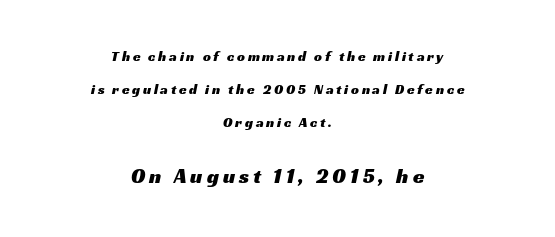
{"underline": "no", "align": "center", "line_spacing": "loose", "line_spacing_ratio": 2.35, "larger_block": "second", "size_ratio": 1.5, "glyph_px": 21}
